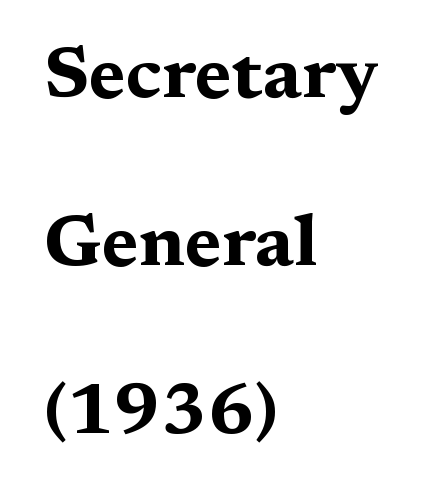
{"serif": "yes", "italic": "no", "bold": "yes", "weight": "bold", "width": "wide", "stroke_contrast": "medium", "x_height": "medium", "monospaced": "no", "underline": "no", "align": "left", "line_spacing": "loose", "line_spacing_ratio": 2.33, "letter_spacing": "normal", "letter_spacing_em": 0.0, "glyph_px": 72}
